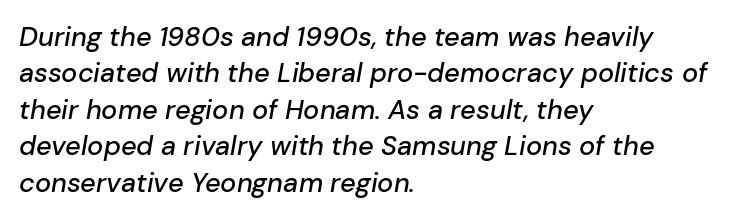
The image shows 27 px text type, italic (leaning right); set left-aligned, normal line spacing (1.35x), normal letter spacing, not underlined.
